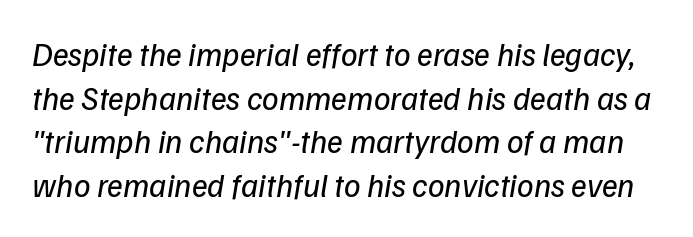
Q: Is the text bold? A: No.
Q: Is the typeface a serif or a sans-serif typeface? A: Sans-serif.
Q: Is the text underlined? A: No.
Q: Is the spacing between letters normal or unusually wide? A: Normal.
Q: Is the spacing between lines tight, normal or loose? A: Normal.
Q: Width (condensed, normal, or wide)? A: Normal.
Q: Stroke contrast? A: Low.
Q: x-height? A: Medium.
Q: Monospaced? A: No.
